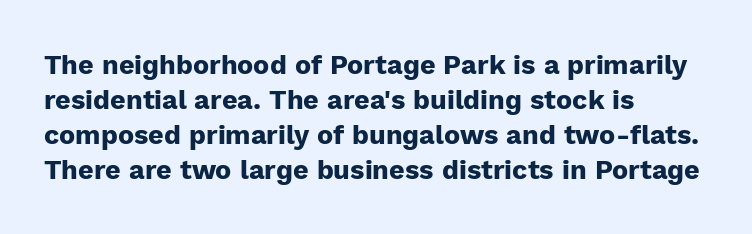
{"italic": "no", "bold": "yes", "underline": "no", "align": "left", "line_spacing": "normal", "line_spacing_ratio": 1.3, "letter_spacing": "normal", "letter_spacing_em": 0.0, "glyph_px": 27}
